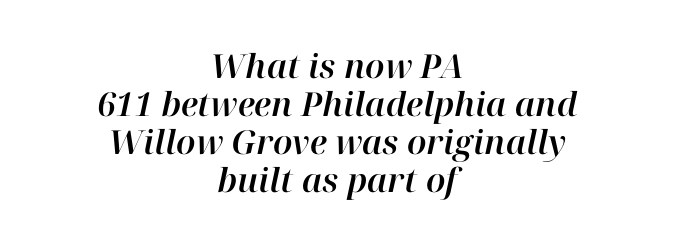
{"italic": "yes", "lean": "right", "slant_degrees": 12, "width": "normal", "stroke_contrast": "high", "x_height": "medium", "monospaced": "no", "underline": "no", "align": "center", "line_spacing": "tight", "line_spacing_ratio": 1.15, "letter_spacing": "normal", "letter_spacing_em": 0.0, "glyph_px": 33}
